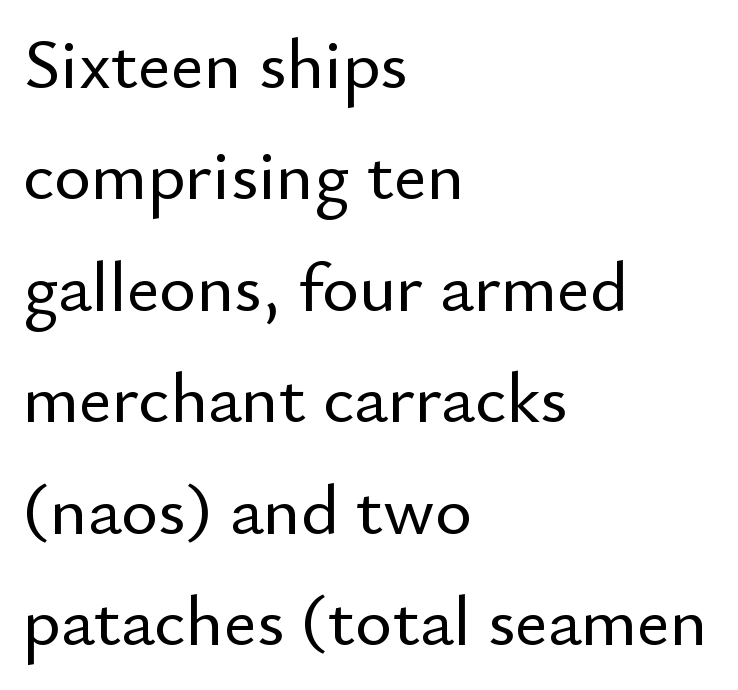
Q: Is the text italic (slanted)? A: No, it is upright.
Q: Is the typeface a serif or a sans-serif typeface? A: Sans-serif.
Q: Is the text underlined? A: No.
Q: How is the paragraph aligned? A: Left-aligned.
Q: Is the spacing between letters normal or unusually wide? A: Normal.
Q: Is the spacing between lines tight, normal or loose? A: Normal.
Q: Width (condensed, normal, or wide)? A: Normal.
Q: Stroke contrast? A: Low.
Q: x-height? A: Small.
Q: Monospaced? A: No.
